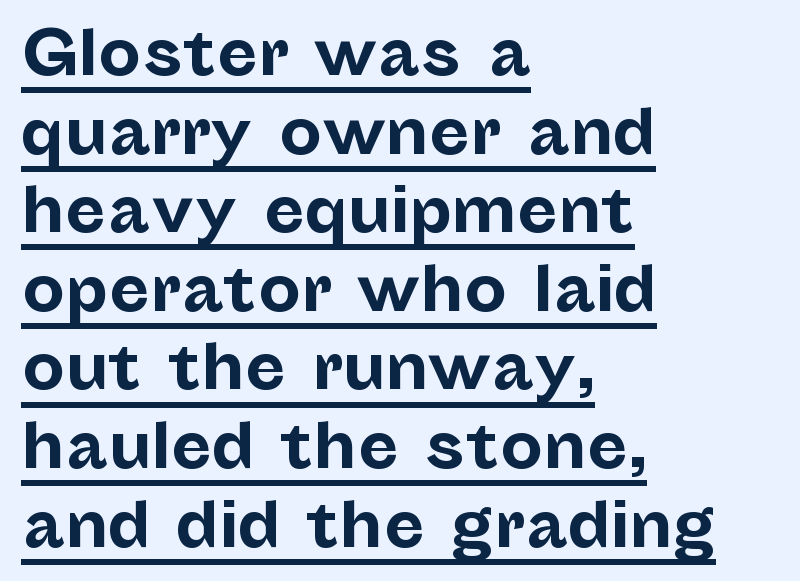
The leading is moderate, giving the passage an even texture. Vertical strokes here are truly vertical. Note the varied advance widths — an 'i' is clearly narrower than an 'm'. In designer terms, the underline attribute is active on this setting. The horizontal fit of the characters is conventional and even.
